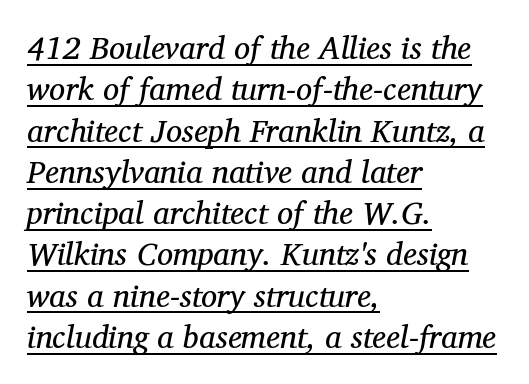
The image shows 32 px regular-weight serif type, italic (leaning right); set left-aligned, normal line spacing (1.29x), normal letter spacing, underlined; medium stroke contrast and a medium x-height.
